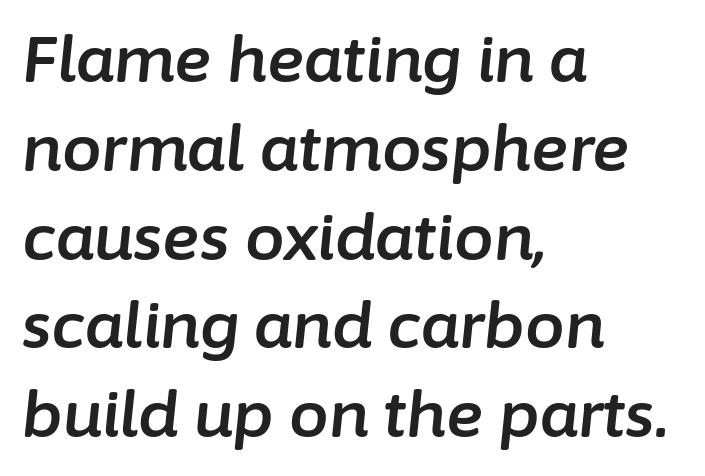
{"italic": "yes", "lean": "right", "slant_degrees": 6, "width": "normal", "stroke_contrast": "low", "x_height": "medium", "monospaced": "no", "underline": "no", "align": "left", "line_spacing": "normal", "line_spacing_ratio": 1.41, "letter_spacing": "normal", "letter_spacing_em": 0.0, "glyph_px": 63}
